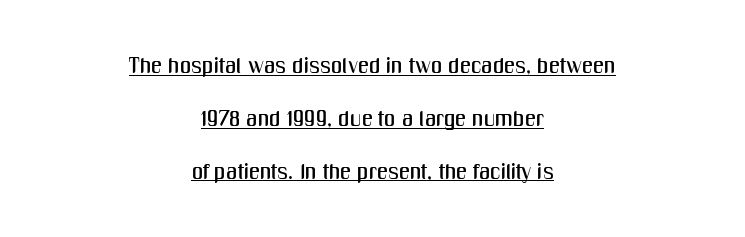
{"italic": "no", "underline": "yes", "align": "center", "line_spacing": "loose", "line_spacing_ratio": 2.4, "letter_spacing": "normal", "letter_spacing_em": 0.0, "glyph_px": 22}
